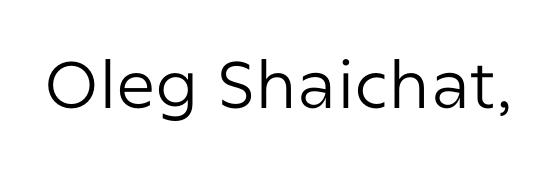
Stroke terminals: plain, sans-serif. Does the lettering tilt? It doesn't — this is upright. What stands out about the letter spacing? Nothing — it is the standard amount. The specimen omits any rule beneath the text block's lines.
